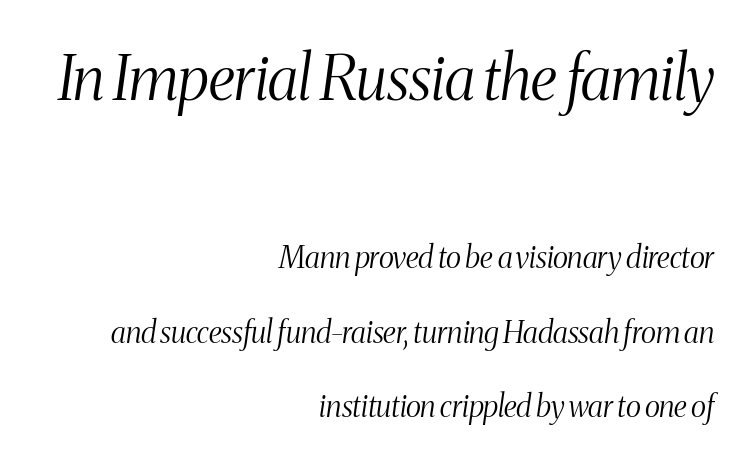
Q: Is the text bold? A: No.
Q: Is the text italic (slanted)? A: Yes, it leans right by about 8 degrees.
Q: Is the typeface a serif or a sans-serif typeface? A: Serif.
Q: Is the text underlined? A: No.
Q: How is the paragraph aligned? A: Right-aligned.
Q: Is the spacing between letters normal or unusually wide? A: Normal.
Q: Is the spacing between lines tight, normal or loose? A: Loose.
Q: Which block of text is set in a larger size, the first (top) or the second (bottom)? A: The first (top) one.
Q: Width (condensed, normal, or wide)? A: Condensed.
Q: Stroke contrast? A: Medium.
Q: x-height? A: Medium.
Q: Monospaced? A: No.
